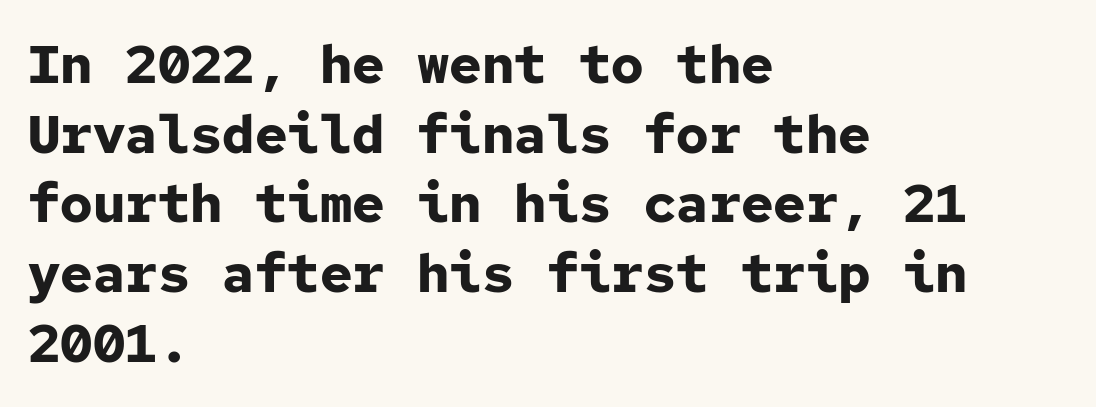
Only glyphs here, with clear space below each row. Inter-character spacing is left at the font's built-in metrics. The text block is weighted toward the left margin, trailing off unevenly rightward. The rendering uses typewriter-style spacing with identical character cells.
